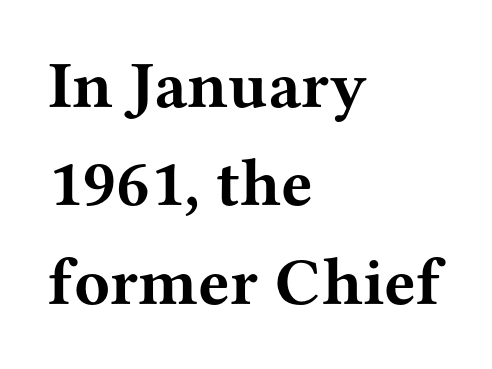
{"serif": "yes", "italic": "no", "bold": "yes", "weight": "bold", "width": "wide", "stroke_contrast": "medium", "x_height": "medium", "monospaced": "no", "underline": "no", "align": "left", "line_spacing": "normal", "line_spacing_ratio": 1.49, "letter_spacing": "normal", "letter_spacing_em": 0.0, "glyph_px": 66}
